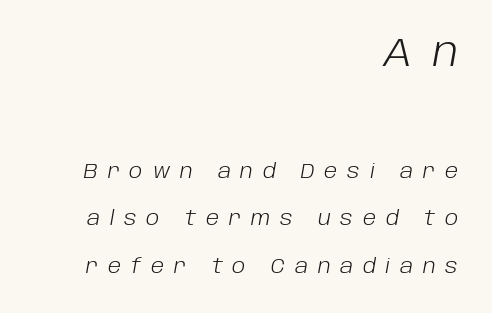
{"italic": "yes", "lean": "right", "slant_degrees": 10, "bold": "no", "weight": "light", "width": "normal", "stroke_contrast": "low", "x_height": "large", "monospaced": "no", "underline": "no", "align": "right", "line_spacing": "loose", "line_spacing_ratio": 2.39, "letter_spacing": "wide", "letter_spacing_em": 0.49, "larger_block": "first", "size_ratio": 2.0, "glyph_px": 40}
